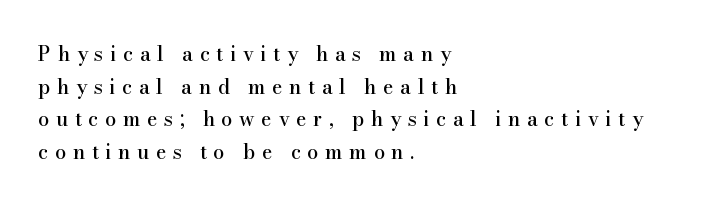
The image shows 20 px text type, upright; set left-aligned, normal line spacing (1.63x), unusually wide letter spacing (+0.33 em), not underlined.
